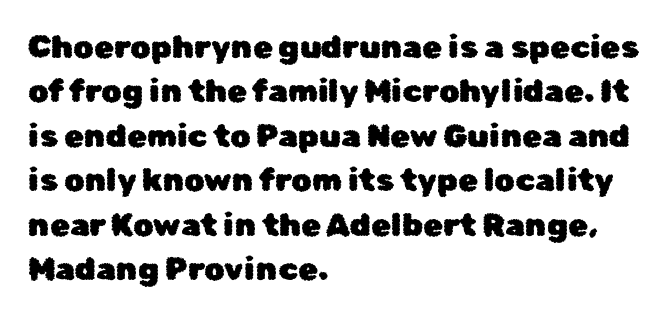
The image shows 32 px sans-serif type, upright; set left-aligned, normal line spacing (1.39x), normal letter spacing, not underlined; low stroke contrast and a medium x-height.
